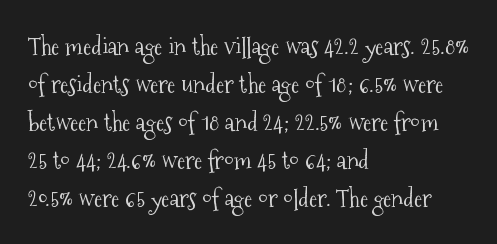
Q: Is the text bold? A: No.
Q: Is the text italic (slanted)? A: No, it is upright.
Q: Is the text underlined? A: No.
Q: How is the paragraph aligned? A: Left-aligned.
Q: Is the spacing between letters normal or unusually wide? A: Normal.
Q: Is the spacing between lines tight, normal or loose? A: Normal.
